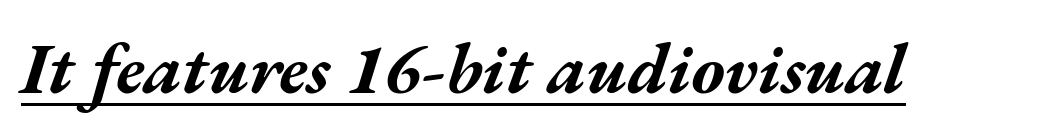
Q: Is the text bold? A: Yes.
Q: Is the text italic (slanted)? A: Yes, it leans right by about 17 degrees.
Q: Is the text underlined? A: Yes.
Q: Is the spacing between letters normal or unusually wide? A: Normal.
Q: Width (condensed, normal, or wide)? A: Wide.
Q: Stroke contrast? A: Medium.
Q: x-height? A: Medium.
Q: Monospaced? A: No.
